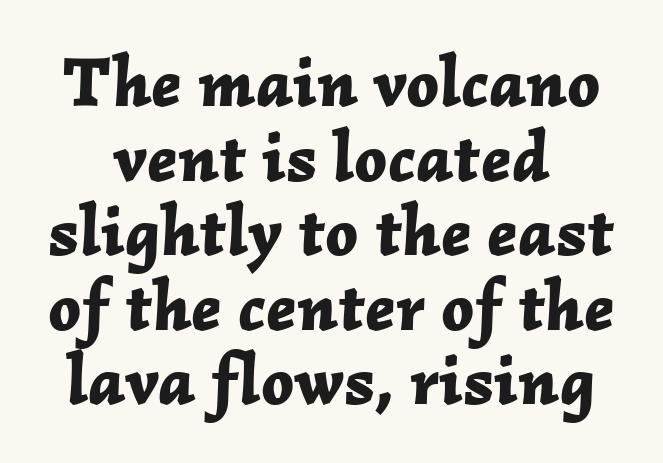
Here the designer chose a conventional face with non-uniform glyph widths. A bare baseline throughout the passage. A centered setting, common on invitations and titles, is used for this passage. Here the glyphs are tracked normally, forming tight word shapes. These lines huddle together more closely than default settings would place them.
